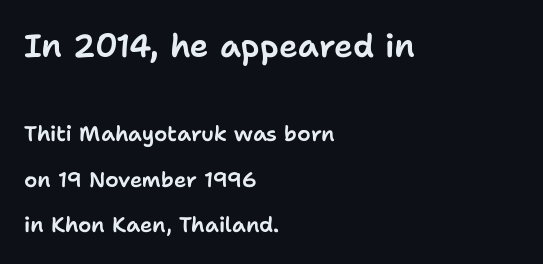
Typesetter's note — upper block bumped up in size, lower block left smaller. The face used here is proportionally spaced, like ordinary book or web type. Anything drawn beneath the words? Only blank space. In terms of leading, this rendering errs on the spacious side. Style check: upright.
